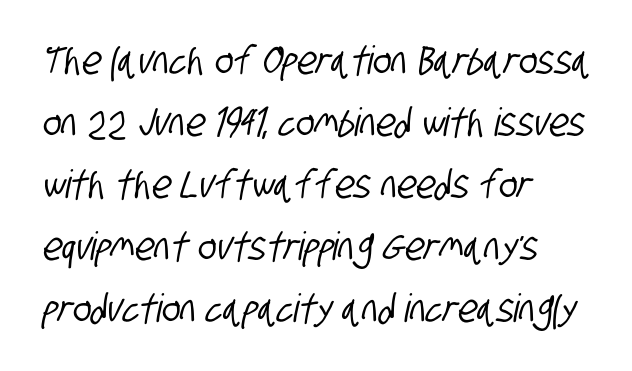
Q: Is the typeface a serif or a sans-serif typeface? A: Sans-serif.
Q: Is the text underlined? A: No.
Q: How is the paragraph aligned? A: Left-aligned.
Q: Is the spacing between letters normal or unusually wide? A: Normal.
Q: Is the spacing between lines tight, normal or loose? A: Normal.
Q: Width (condensed, normal, or wide)? A: Condensed.
Q: Stroke contrast? A: Low.
Q: x-height? A: Large.
Q: Monospaced? A: No.
